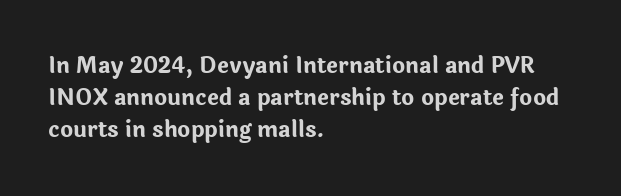
{"italic": "no", "bold": "yes", "underline": "no", "align": "left", "line_spacing": "normal", "line_spacing_ratio": 1.46, "letter_spacing": "normal", "letter_spacing_em": 0.0, "glyph_px": 22}
